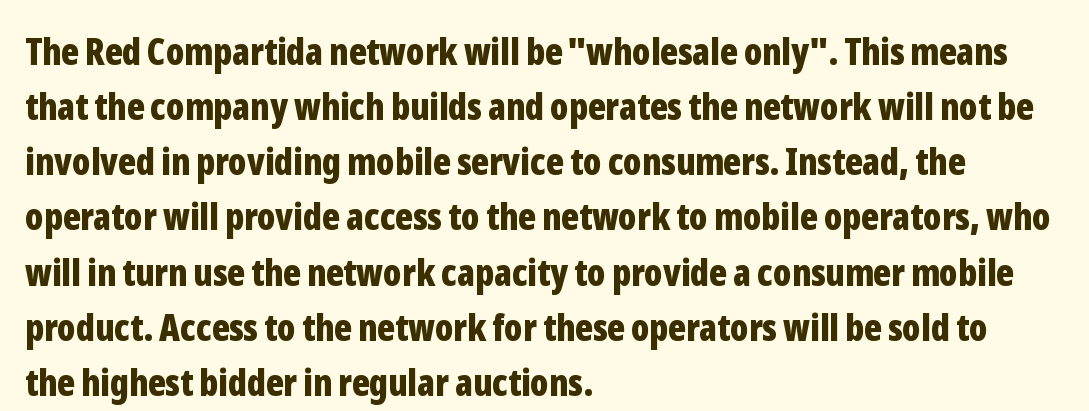
Decoration check: the copy has no underline. Is the letter spacing exaggerated? No — it looks like the ordinary default. Regarding serifs, this sample does without them. A typesetter would call this proportional, since set widths differ per character.
